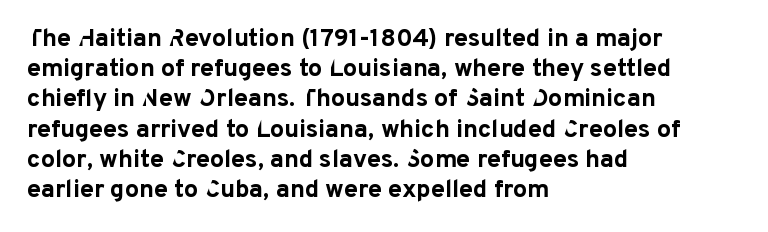
The passage shown is emphatically bold. The space directly below the letters is spotless. Tracking here is standard; glyphs follow each other at the usual distance. Where is the straight margin? On the left.
